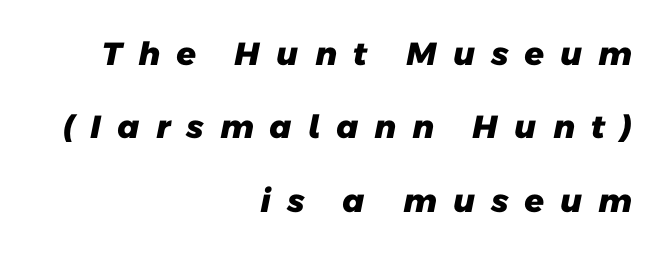
The image shows 32 px heavy sans-serif type; set right-aligned, loose line spacing (2.29x), unusually wide letter spacing (+0.47 em), not underlined; low stroke contrast and a medium x-height.
